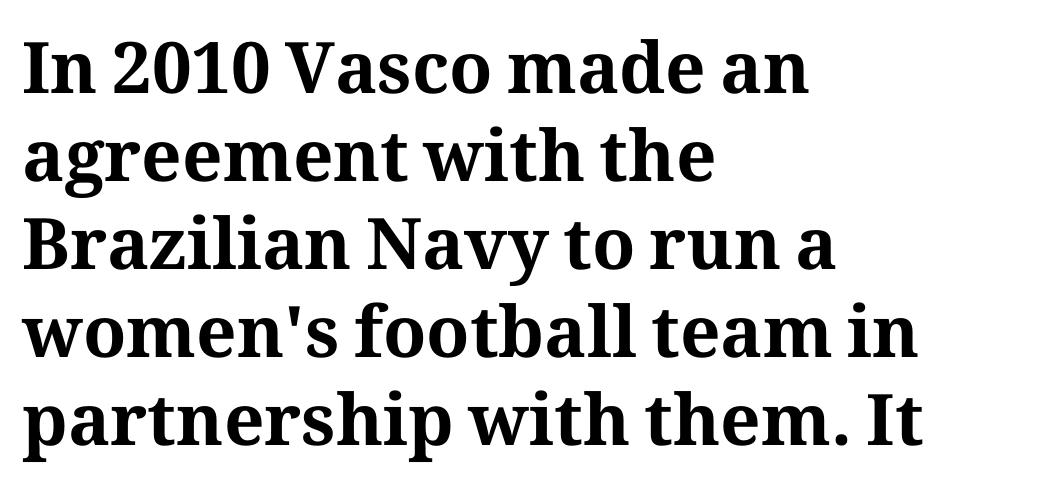
{"serif": "yes", "italic": "no", "bold": "yes", "weight": "bold", "width": "normal", "stroke_contrast": "medium", "x_height": "medium", "monospaced": "no", "underline": "no", "align": "left", "line_spacing_ratio": 1.24, "letter_spacing": "normal", "letter_spacing_em": 0.0, "glyph_px": 71}
